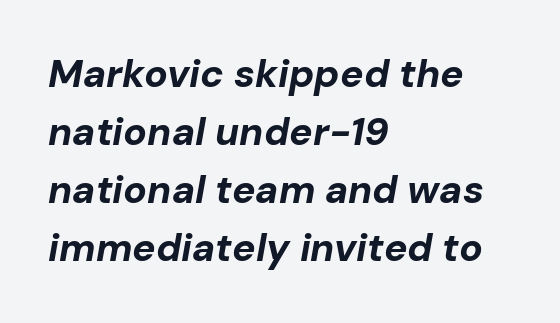
{"italic": "yes", "lean": "right", "slant_degrees": 10, "bold": "yes", "weight": "bold", "width": "normal", "stroke_contrast": "low", "x_height": "medium", "monospaced": "no", "underline": "no", "align": "left", "line_spacing": "normal", "line_spacing_ratio": 1.49, "letter_spacing": "normal", "letter_spacing_em": 0.0, "glyph_px": 39}
